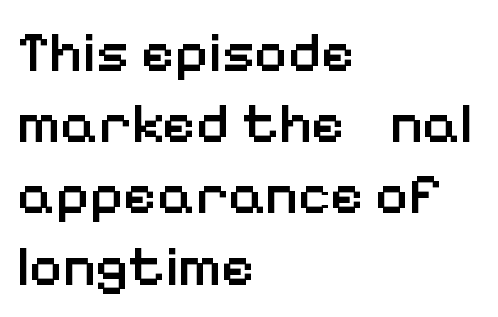
Q: Is the text bold? A: Semi-bold.
Q: Is the text italic (slanted)? A: No, it is upright.
Q: Is the typeface a serif or a sans-serif typeface? A: Sans-serif.
Q: Is the text underlined? A: No.
Q: How is the paragraph aligned? A: Left-aligned.
Q: Is the spacing between letters normal or unusually wide? A: Normal.
Q: Is the spacing between lines tight, normal or loose? A: Normal.
Q: Width (condensed, normal, or wide)? A: Normal.
Q: Stroke contrast? A: Low.
Q: x-height? A: Medium.
Q: Monospaced? A: No.
